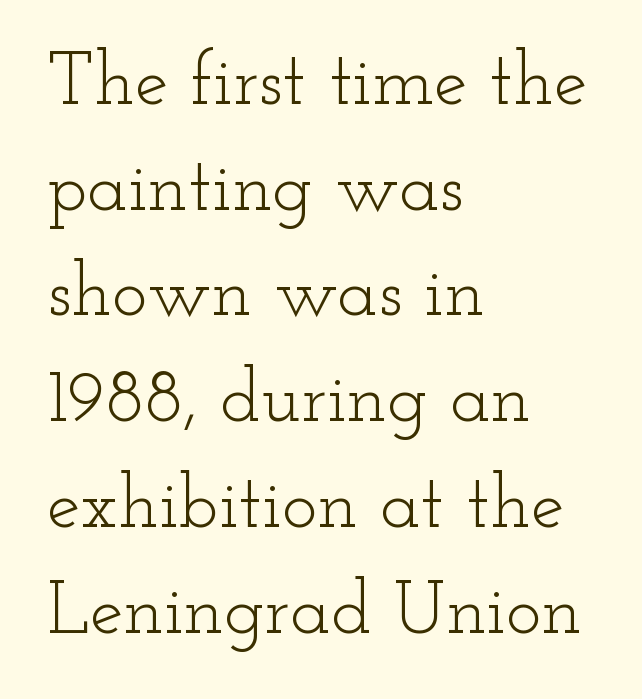
Q: Is the text bold? A: No.
Q: Is the text italic (slanted)? A: No, it is upright.
Q: Is the typeface a serif or a sans-serif typeface? A: Serif.
Q: Is the text underlined? A: No.
Q: How is the paragraph aligned? A: Left-aligned.
Q: Is the spacing between letters normal or unusually wide? A: Normal.
Q: Is the spacing between lines tight, normal or loose? A: Normal.
Q: Width (condensed, normal, or wide)? A: Wide.
Q: Stroke contrast? A: Low.
Q: x-height? A: Small.
Q: Monospaced? A: No.
